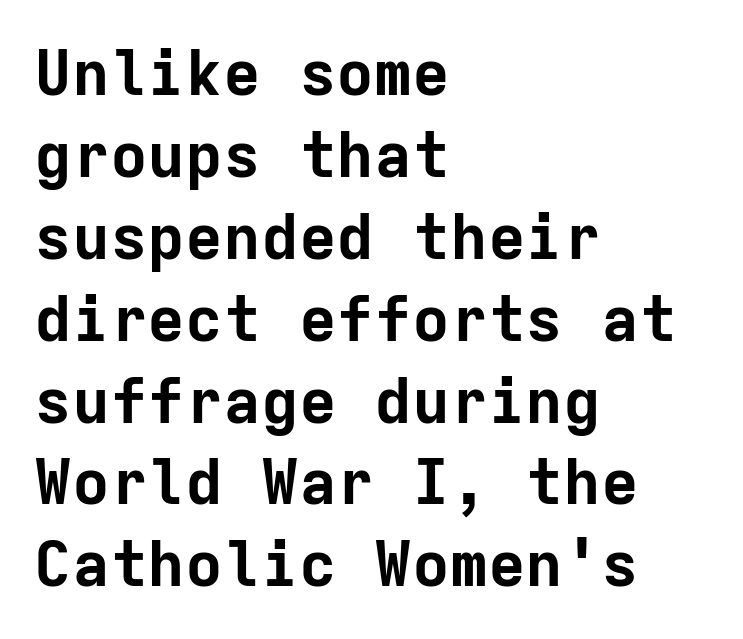
{"serif": "no", "italic": "no", "bold": "yes", "weight": "bold", "width": "normal", "stroke_contrast": "low", "x_height": "medium", "monospaced": "yes", "underline": "no", "align": "left", "line_spacing": "normal", "line_spacing_ratio": 1.3, "letter_spacing": "normal", "letter_spacing_em": 0.0, "glyph_px": 63}
